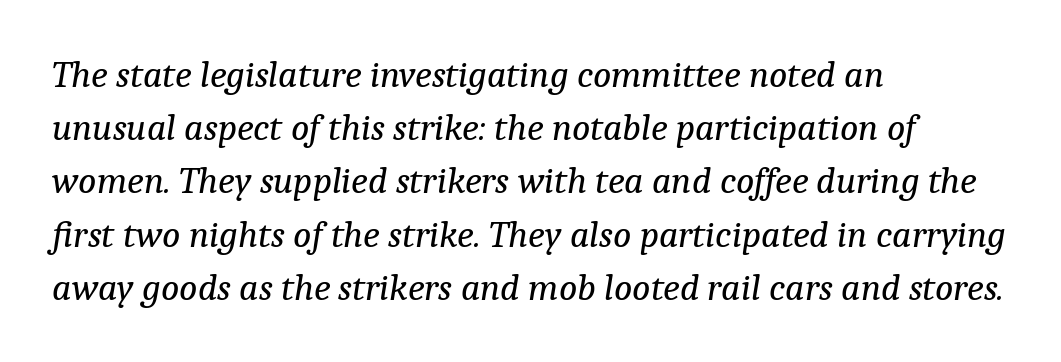
You could not count columns in this text — the font is proportionally spaced. The type family on display is of the serif kind. An italicized treatment has been applied to the whole sample. Descender tails drop into unmarked territory. The setting favours the left margin, as ordinary paragraphs usually do.
